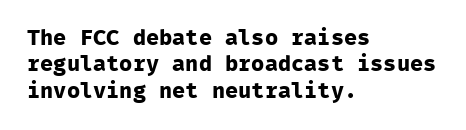
Q: Is the text bold? A: Yes.
Q: Is the text italic (slanted)? A: No, it is upright.
Q: Is the text underlined? A: No.
Q: How is the paragraph aligned? A: Left-aligned.
Q: Is the spacing between letters normal or unusually wide? A: Normal.
